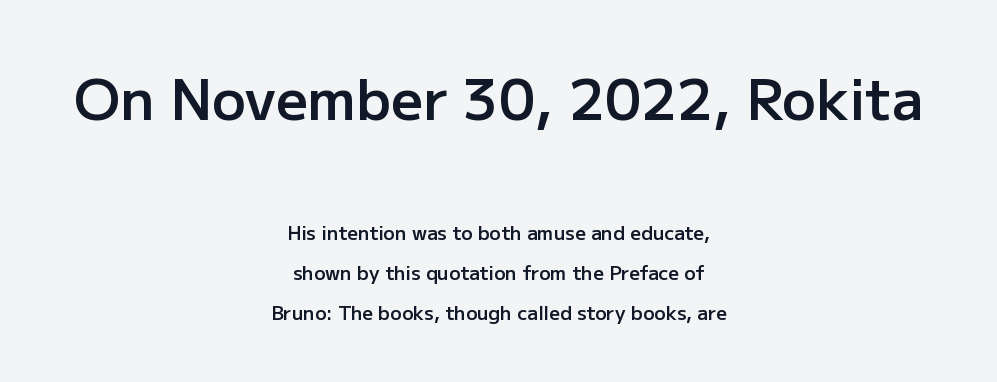
Q: Is the text bold? A: Semi-bold.
Q: Is the text italic (slanted)? A: No, it is upright.
Q: Is the typeface a serif or a sans-serif typeface? A: Sans-serif.
Q: Is the text underlined? A: No.
Q: How is the paragraph aligned? A: Centered.
Q: Is the spacing between letters normal or unusually wide? A: Normal.
Q: Is the spacing between lines tight, normal or loose? A: Loose.
Q: Which block of text is set in a larger size, the first (top) or the second (bottom)? A: The first (top) one.
Q: Width (condensed, normal, or wide)? A: Normal.
Q: Stroke contrast? A: Low.
Q: x-height? A: Medium.
Q: Monospaced? A: No.
